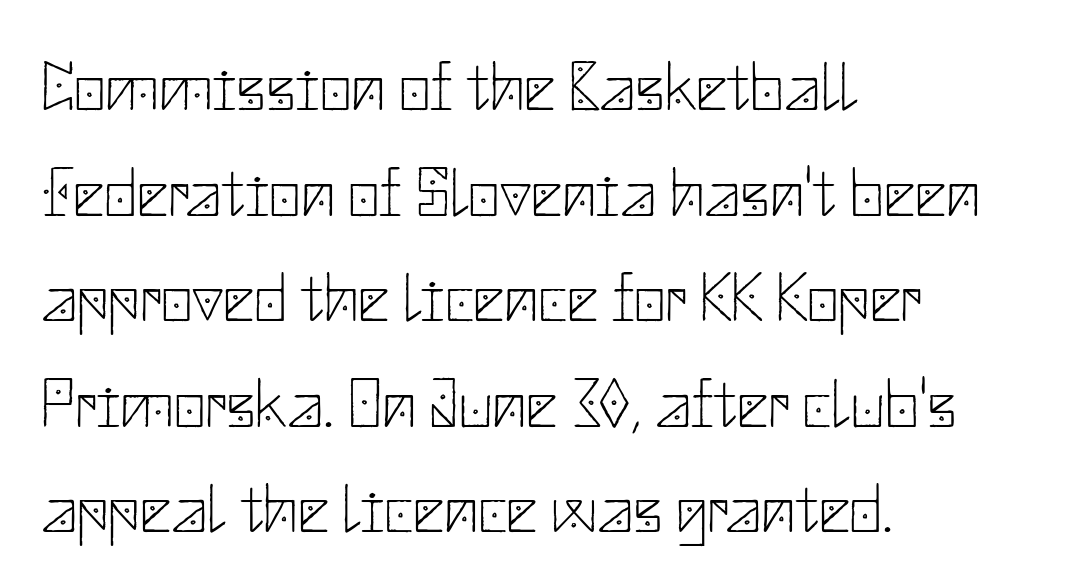
Q: Is the text bold? A: No.
Q: Is the text italic (slanted)? A: No, it is upright.
Q: Is the typeface a serif or a sans-serif typeface? A: Sans-serif.
Q: Is the text underlined? A: No.
Q: How is the paragraph aligned? A: Left-aligned.
Q: Is the spacing between letters normal or unusually wide? A: Normal.
Q: Is the spacing between lines tight, normal or loose? A: Normal.
Q: Width (condensed, normal, or wide)? A: Normal.
Q: Stroke contrast? A: Low.
Q: x-height? A: Small.
